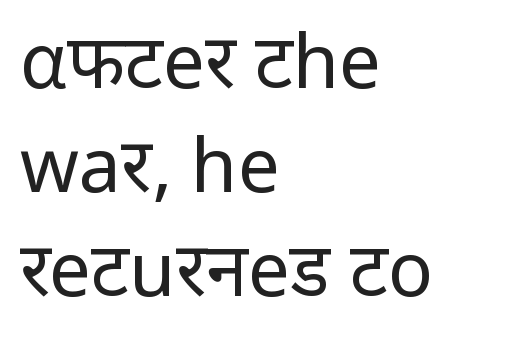
Q: Is the text bold? A: No.
Q: Is the text italic (slanted)? A: No, it is upright.
Q: Is the typeface a serif or a sans-serif typeface? A: Sans-serif.
Q: Is the text underlined? A: No.
Q: How is the paragraph aligned? A: Left-aligned.
Q: Is the spacing between letters normal or unusually wide? A: Normal.
Q: Is the spacing between lines tight, normal or loose? A: Normal.
Q: Width (condensed, normal, or wide)? A: Normal.
Q: Stroke contrast? A: Low.
Q: x-height? A: Medium.
Q: Monospaced? A: No.
